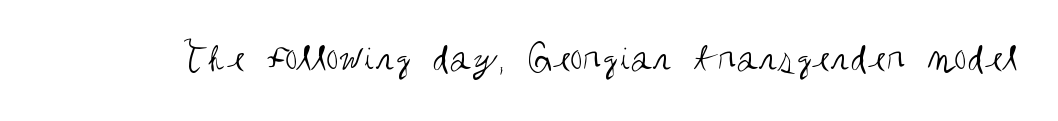
No letter is thick-stroked: the sample isn't bold. Between one letter and the next there's only the usual sliver of space. I'd call this a sans setting — the letters go barefoot. Type without underlining. Varying glyph widths throughout — classic text-font behaviour.
